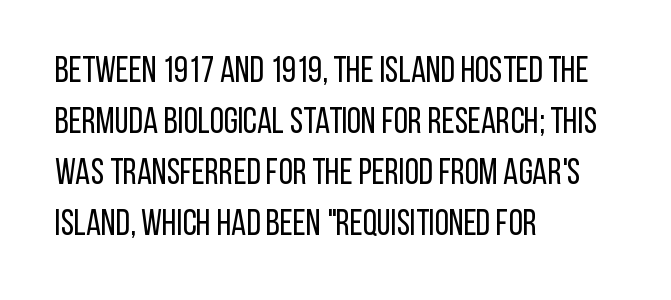
{"serif": "no", "italic": "no", "bold": "no", "weight": "regular", "width": "condensed", "stroke_contrast": "low", "x_height": "large", "monospaced": "no", "underline": "no", "align": "left", "line_spacing": "normal", "line_spacing_ratio": 1.42, "letter_spacing": "normal", "letter_spacing_em": 0.0, "glyph_px": 36}
